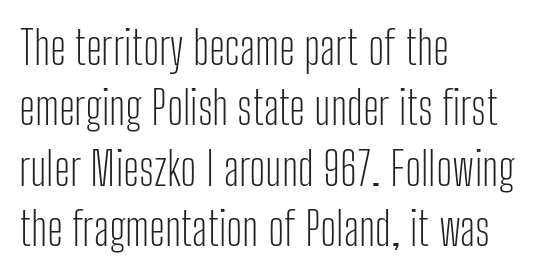
{"serif": "no", "italic": "no", "bold": "no", "weight": "light", "width": "condensed", "stroke_contrast": "low", "x_height": "medium", "monospaced": "no", "underline": "no", "align": "left", "line_spacing": "normal", "line_spacing_ratio": 1.31, "letter_spacing": "normal", "letter_spacing_em": 0.0, "glyph_px": 46}
